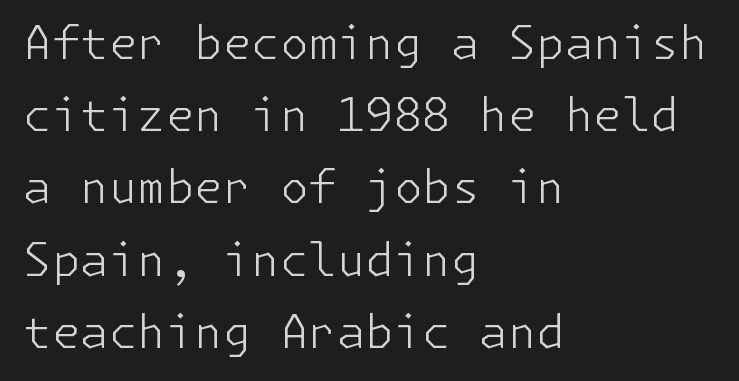
{"serif": "no", "italic": "no", "bold": "no", "weight": "light", "width": "normal", "stroke_contrast": "low", "x_height": "medium", "underline": "no", "align": "left", "line_spacing": "normal", "line_spacing_ratio": 1.57, "letter_spacing": "normal", "letter_spacing_em": 0.0, "glyph_px": 46}
